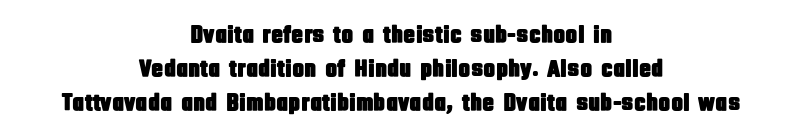
Q: Is the text italic (slanted)? A: No, it is upright.
Q: Is the text underlined? A: No.
Q: How is the paragraph aligned? A: Centered.
Q: Is the spacing between letters normal or unusually wide? A: Normal.
Q: Is the spacing between lines tight, normal or loose? A: Normal.
